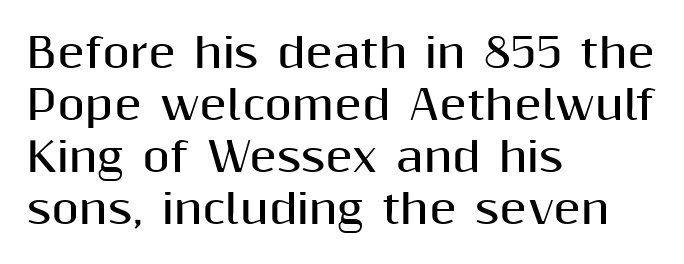
Q: Is the text bold? A: Yes.
Q: Is the text italic (slanted)? A: No, it is upright.
Q: Is the typeface a serif or a sans-serif typeface? A: Sans-serif.
Q: Is the text underlined? A: No.
Q: How is the paragraph aligned? A: Left-aligned.
Q: Is the spacing between letters normal or unusually wide? A: Normal.
Q: Is the spacing between lines tight, normal or loose? A: Normal.
Q: Width (condensed, normal, or wide)? A: Normal.
Q: Stroke contrast? A: Medium.
Q: x-height? A: Medium.
Q: Monospaced? A: No.
